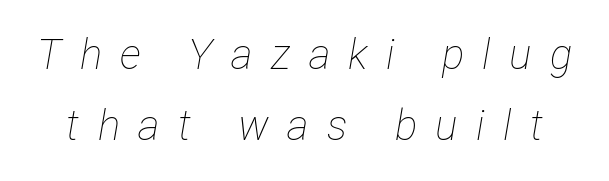
The image shows 42 px thin, condensed type, italic (leaning right); set normal line spacing (1.69x), unusually wide letter spacing (+0.44 em), not underlined; low stroke contrast and a medium x-height.
